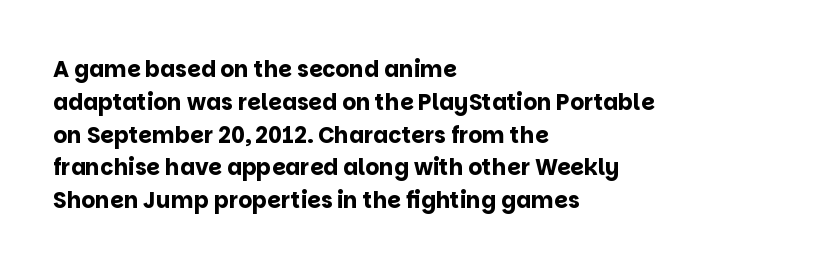
Q: Is the text bold? A: Yes.
Q: Is the text italic (slanted)? A: No, it is upright.
Q: Is the text underlined? A: No.
Q: How is the paragraph aligned? A: Left-aligned.
Q: Is the spacing between letters normal or unusually wide? A: Normal.
Q: Is the spacing between lines tight, normal or loose? A: Normal.
